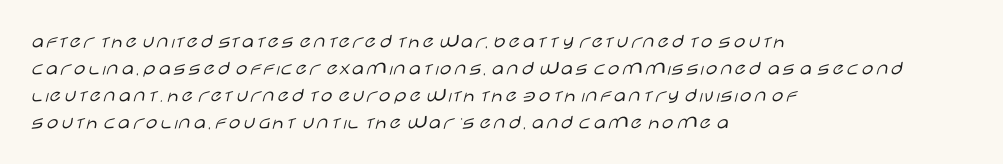
The image shows 21 px text type; set left-aligned, normal line spacing (1.29x), normal letter spacing, not underlined.
